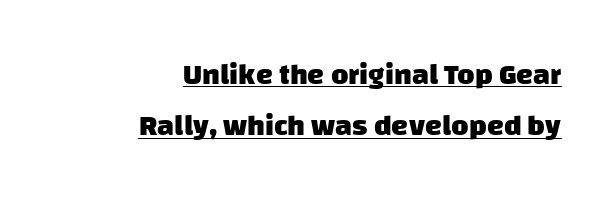
Visually the block forms a straight wall on the right and a jagged coastline on the left. Glance below the letters and you will spot a drawn line. Emphasis by weight is at full strength: bold. Each letter keeps its own natural width here, so spacing adapts to shape.
